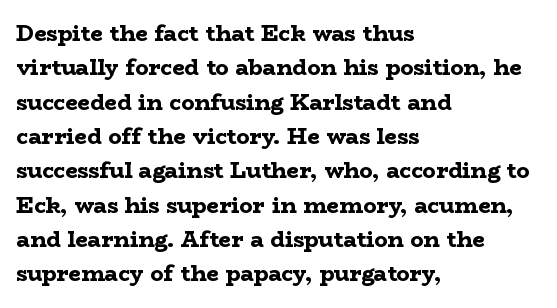
Q: Is the text bold? A: Yes.
Q: Is the text italic (slanted)? A: No, it is upright.
Q: Is the text underlined? A: No.
Q: How is the paragraph aligned? A: Left-aligned.
Q: Is the spacing between letters normal or unusually wide? A: Normal.
Q: Is the spacing between lines tight, normal or loose? A: Normal.
